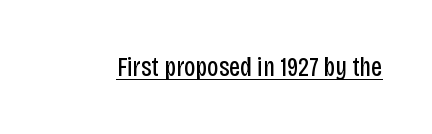
Vertical stems look standard width or narrower in stroke. This sample carries an underscore along the baseline area. Notice how the stems are strictly vertical — no italics here. Spacing between characters is what you'd get straight out of the box.
